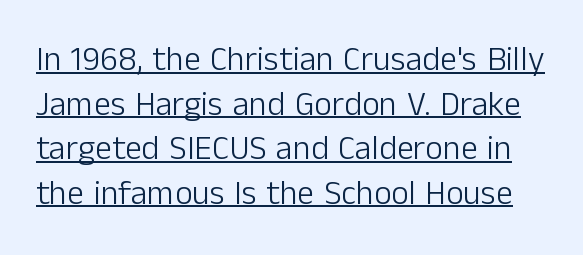
{"serif": "no", "italic": "no", "bold": "no", "weight": "light", "width": "normal", "stroke_contrast": "low", "x_height": "medium", "monospaced": "no", "underline": "yes", "line_spacing": "normal", "line_spacing_ratio": 1.31, "letter_spacing": "normal", "letter_spacing_em": 0.0, "glyph_px": 34}
